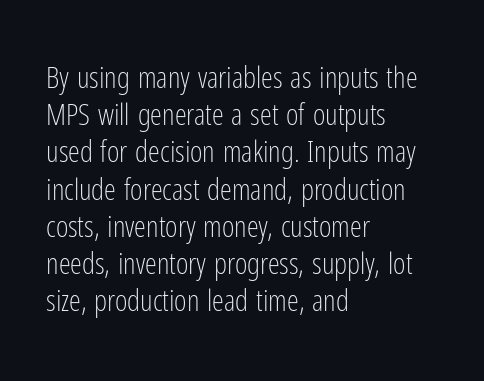
Unmarked baselines from the first word to the last. The passage shown is typeset with a sans-serif family. A typesetter would call this zero additional tracking. The letterforms sit at book weight or below. The lines in this sample share a left origin and differ only in where they stop.
